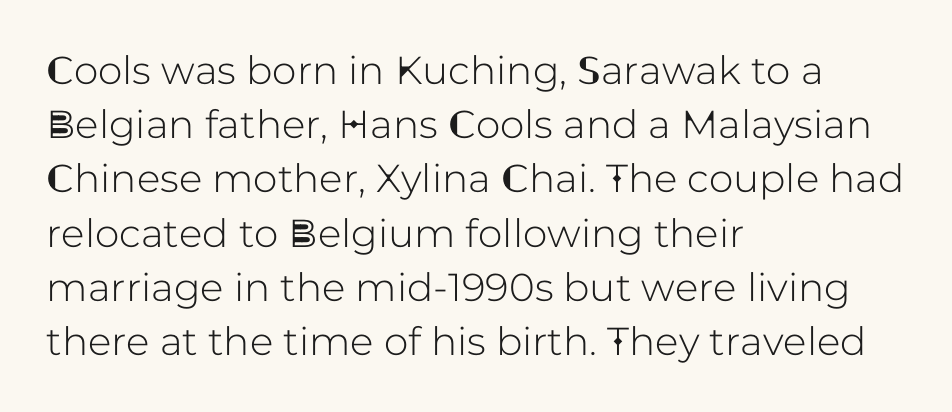
The area under the type is left untouched. A typesetter would call this proportional, since set widths differ per character. The leading is moderate, giving the passage an even texture. Notice how the stems are strictly vertical — no italics here.
